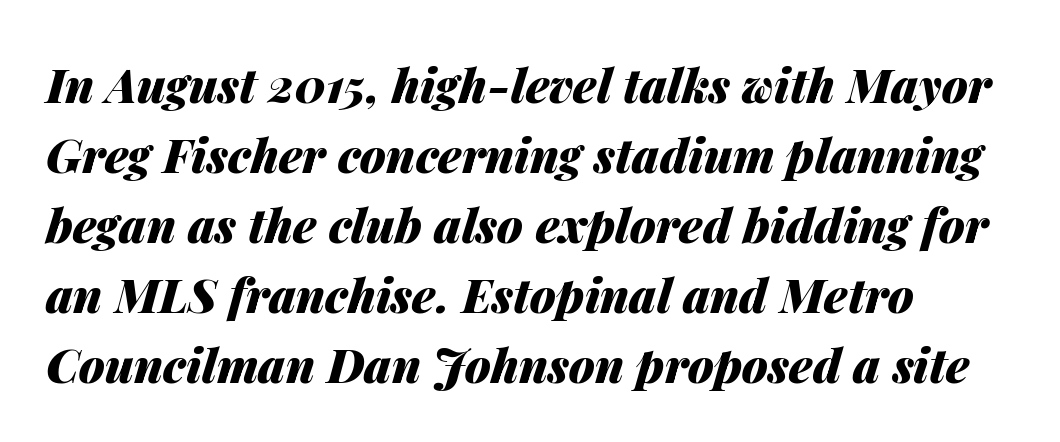
Q: Is the text bold? A: Yes.
Q: Is the text italic (slanted)? A: Yes, it leans right by about 14 degrees.
Q: Is the text underlined? A: No.
Q: How is the paragraph aligned? A: Left-aligned.
Q: Is the spacing between letters normal or unusually wide? A: Normal.
Q: Is the spacing between lines tight, normal or loose? A: Normal.
Q: Width (condensed, normal, or wide)? A: Normal.
Q: Stroke contrast? A: Medium.
Q: x-height? A: Medium.
Q: Monospaced? A: No.
